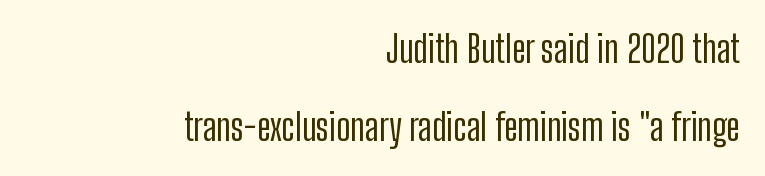
Typeset ragged left — the right edge is the straight one. Regarding serifs, this sample does without them. The passage shown stacks its lines with a broad gap. You can tell it's not italic because the verticals are truly vertical. Decoration check: the copy has no underline. Letter spacing: default.
